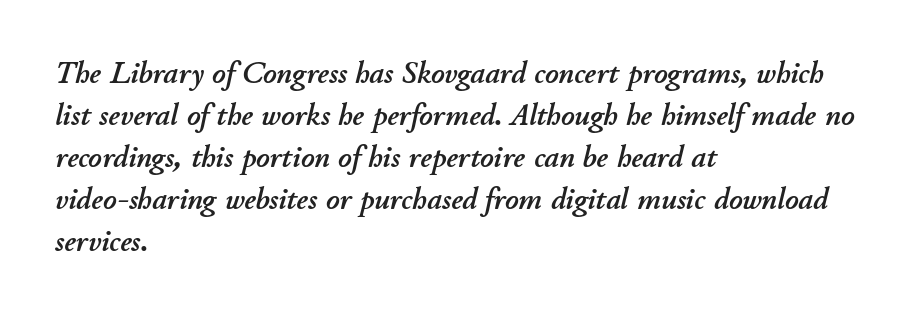
Looks like regular typesetting: each glyph gets only the width it needs. Anything drawn beneath the words? Only blank space. Line beginnings align vertically; line endings do not. Vertically, the passage feels balanced, rows spaced as you'd expect. In terms of letterspacing, this is plain default setting. The font's italic variant was chosen for this text.
